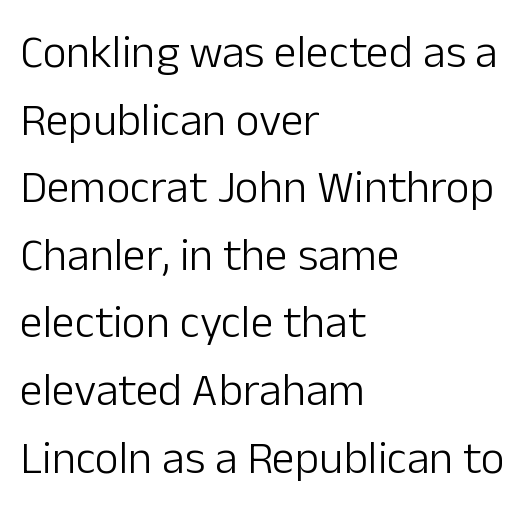
The image shows 46 px light sans-serif type, upright; set left-aligned, normal line spacing (1.47x), normal letter spacing, not underlined; low stroke contrast and a medium x-height.
